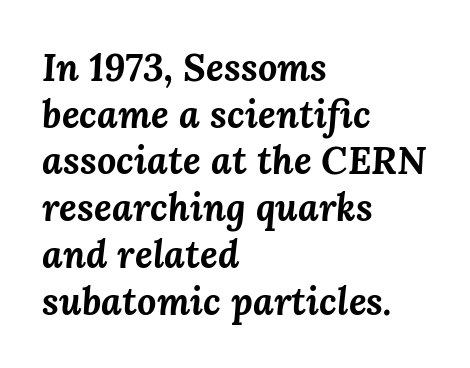
Q: Is the text bold? A: Yes.
Q: Is the text italic (slanted)? A: Yes, it leans right by about 3 degrees.
Q: Is the text underlined? A: No.
Q: How is the paragraph aligned? A: Left-aligned.
Q: Is the spacing between letters normal or unusually wide? A: Normal.
Q: Width (condensed, normal, or wide)? A: Normal.
Q: Stroke contrast? A: Medium.
Q: x-height? A: Medium.
Q: Monospaced? A: No.
